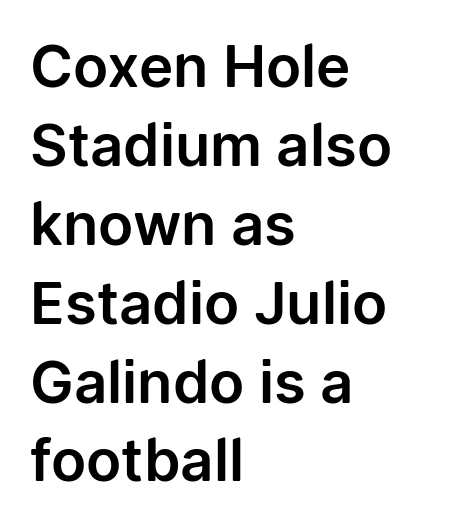
The type sits square on the baseline with zero lean. Each letter's strokes conclude bluntly, with no projecting serifs. The rendering keeps characters at their native spacing. The rendering uses a moderate line-height, typical for paragraphs.
